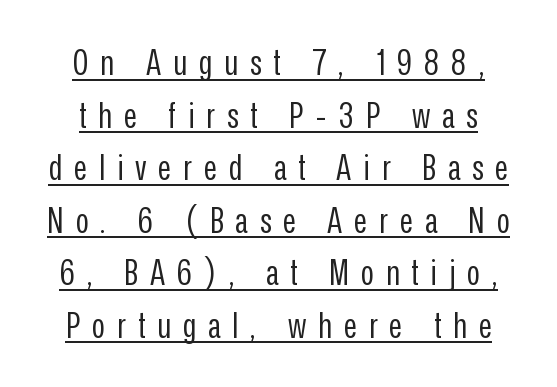
The image shows 36 px regular-weight, condensed sans-serif type, upright; set normal line spacing (1.46x), unusually wide letter spacing (+0.33 em), underlined; low stroke contrast and a medium x-height.
